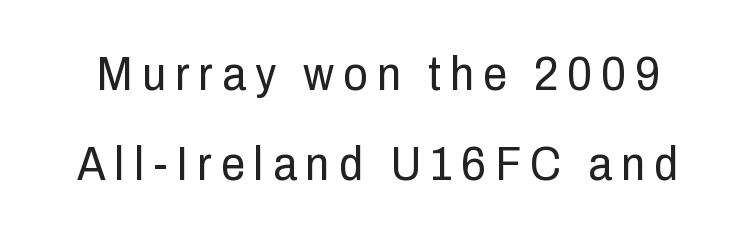
You could not count columns in this text — the font is proportionally spaced. Compared with a typical body face, this is equally light or lighter still. The font family rendered here belongs to the sans-serif group. Words float on clear page, feet unadorned. The specimen reads as upright at a glance.
